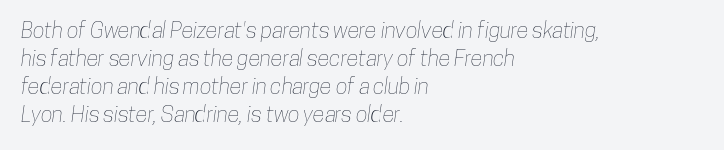
The image shows 22 px text type; set left-aligned, normal line spacing (1.28x), normal letter spacing, not underlined.
